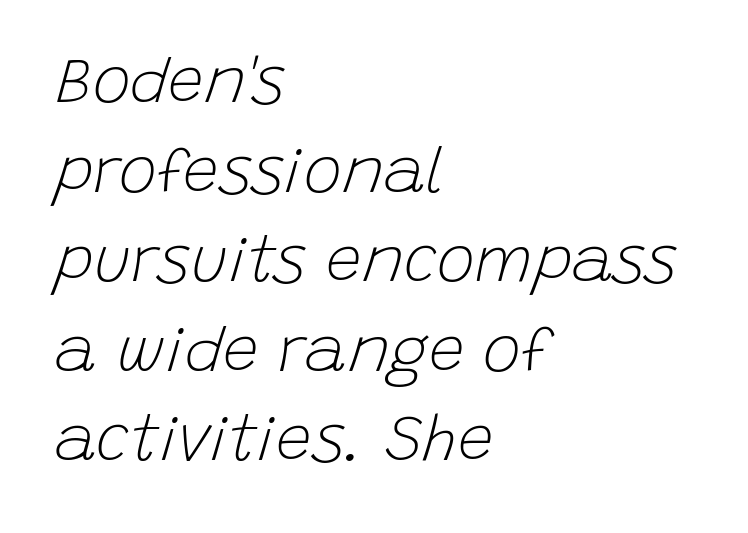
Unmarked baselines from the first word to the last. Stroke thickness stays within the range of a standard reading face or lighter. An italicized treatment has been applied to the whole sample. This sample keeps an unexceptional amount of space between lines.
